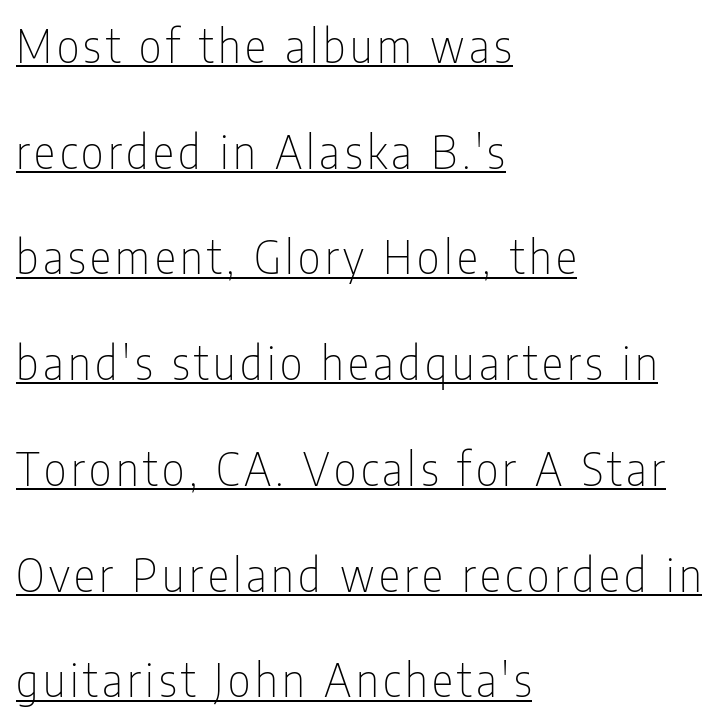
Vertically, the passage feels expansive, rows floating well apart. This sample has the flowing, uneven cadence of proportional lettering. Posture: upright roman. The glyphs in this specimen are sans serif. Counters stay open thanks to moderate or lighter strokes. The lines are quadded left.
